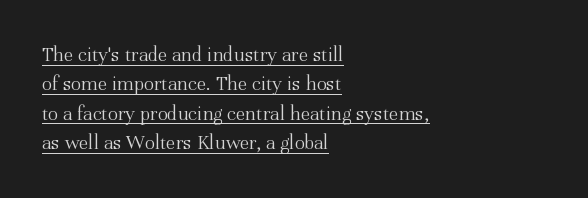
The image shows 21 px text type, upright; set left-aligned, normal line spacing (1.4x), normal letter spacing, underlined.
